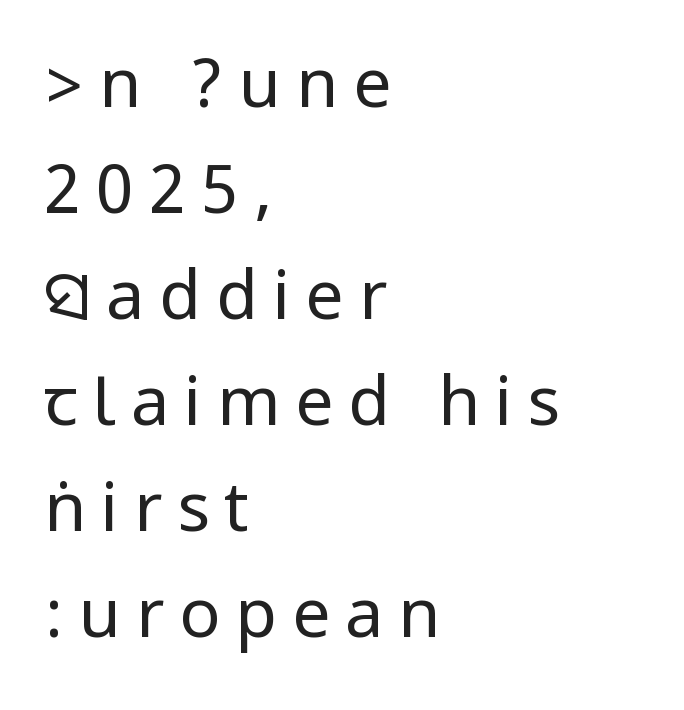
The image shows 68 px regular-weight, condensed sans-serif type, upright; set left-aligned, normal line spacing (1.56x), unusually wide letter spacing (+0.22 em), not underlined; low stroke contrast.
